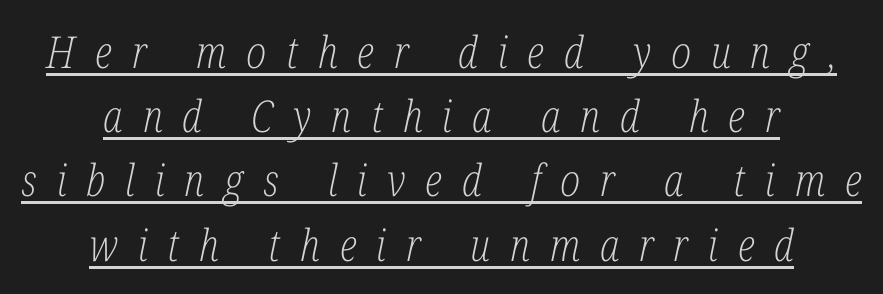
The image shows 44 px light, condensed serif type, italic (leaning right); set centered, normal line spacing (1.46x), unusually wide letter spacing (+0.45 em), underlined; low stroke contrast and a medium x-height.
